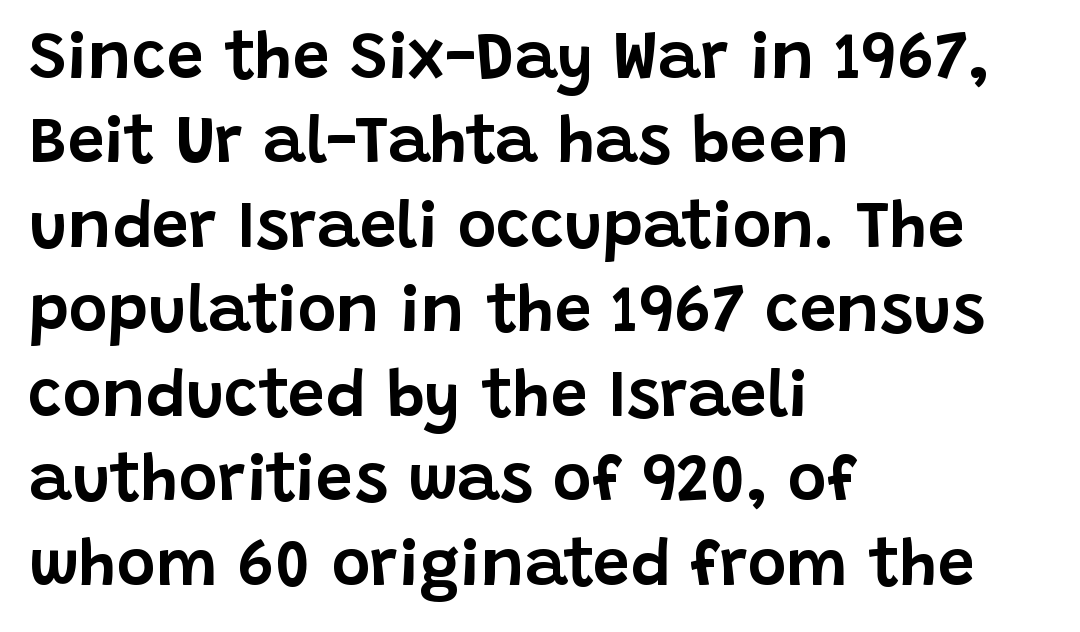
The image shows 66 px sans-serif type, upright; set left-aligned, normal line spacing (1.28x), normal letter spacing, not underlined; low stroke contrast and a large x-height.
